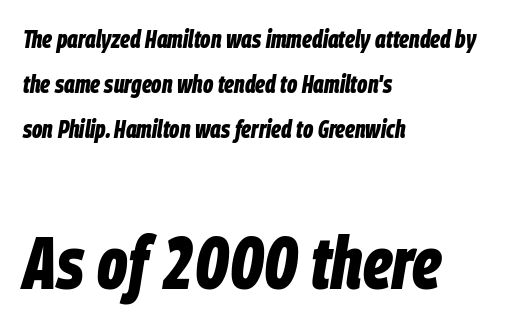
The image shows 74 px bold, condensed type, italic (leaning right); set left-aligned, line spacing 1.8x, normal letter spacing, not underlined; the second (bottom) block is 2.96x larger; low stroke contrast and a large x-height.
